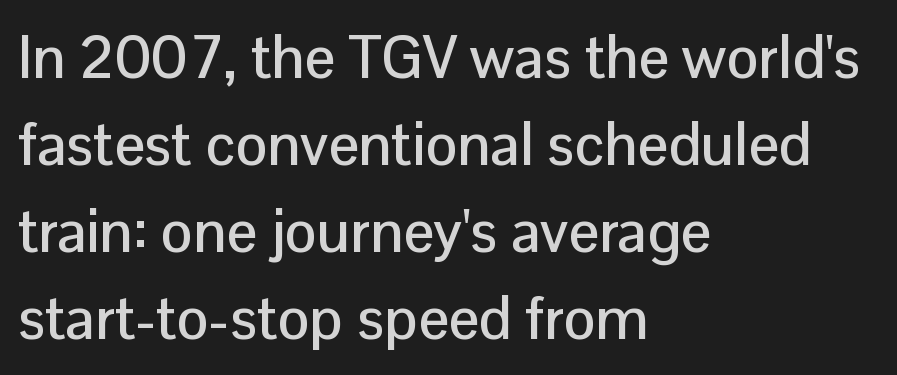
The image shows 60 px sans-serif type, upright; set left-aligned, normal line spacing (1.45x), normal letter spacing, not underlined; low stroke contrast and a medium x-height.
